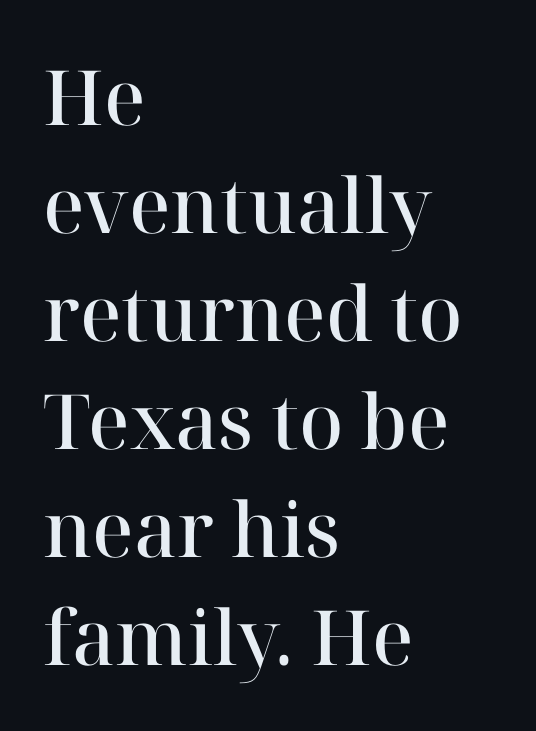
These lines are set flush left with a ragged right edge. This is roman type, the default non-slanted kind. This sample has the flowing, uneven cadence of proportional lettering. The vertical gap from one line to the next is medium. Decoration check: the copy has no underline. Note: serifs present on the glyphs.
